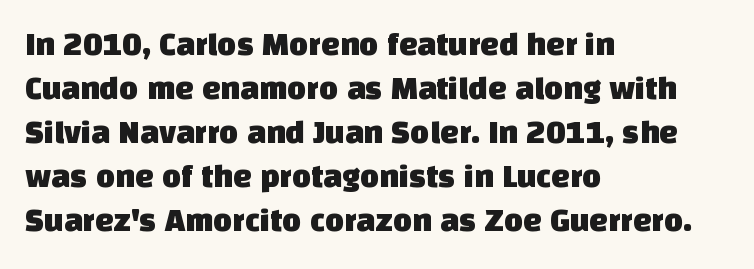
{"serif": "no", "width": "normal", "stroke_contrast": "low", "x_height": "large", "monospaced": "no", "underline": "no", "align": "left", "line_spacing": "normal", "line_spacing_ratio": 1.33, "letter_spacing": "normal", "letter_spacing_em": 0.0, "glyph_px": 33}
